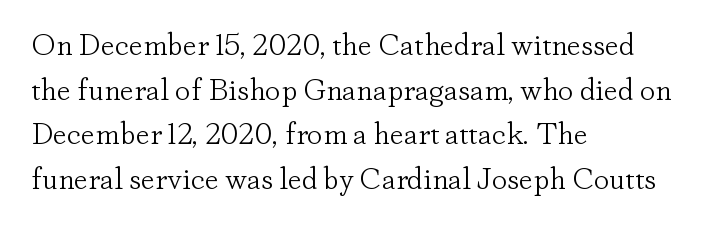
Q: Is the text bold? A: No.
Q: Is the text italic (slanted)? A: No, it is upright.
Q: Is the typeface a serif or a sans-serif typeface? A: Serif.
Q: Is the text underlined? A: No.
Q: How is the paragraph aligned? A: Left-aligned.
Q: Is the spacing between letters normal or unusually wide? A: Normal.
Q: Is the spacing between lines tight, normal or loose? A: Normal.
Q: Width (condensed, normal, or wide)? A: Normal.
Q: Stroke contrast? A: Low.
Q: x-height? A: Small.
Q: Monospaced? A: No.
